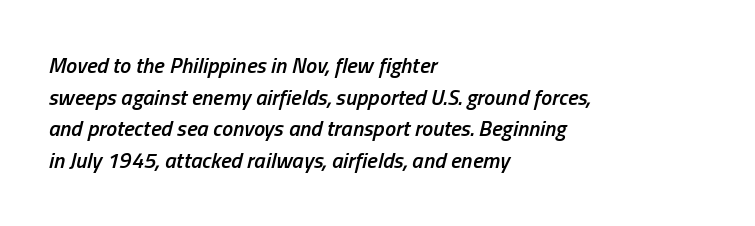
Q: Is the text bold? A: Semi-bold.
Q: Is the text italic (slanted)? A: Yes, it leans right by about 13 degrees.
Q: Is the text underlined? A: No.
Q: How is the paragraph aligned? A: Left-aligned.
Q: Is the spacing between letters normal or unusually wide? A: Normal.
Q: Is the spacing between lines tight, normal or loose? A: Normal.
